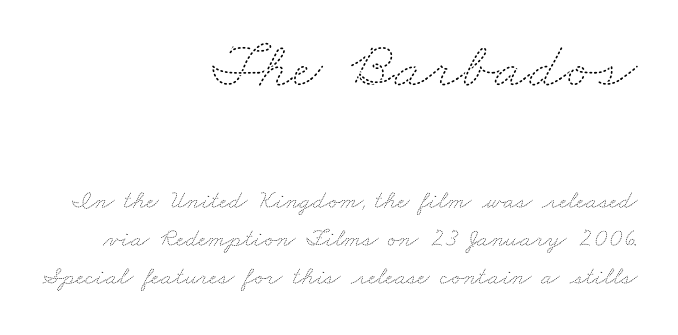
Q: Is the text bold? A: No.
Q: Is the text underlined? A: No.
Q: How is the paragraph aligned? A: Right-aligned.
Q: Is the spacing between letters normal or unusually wide? A: Normal.
Q: Is the spacing between lines tight, normal or loose? A: Normal.
Q: Which block of text is set in a larger size, the first (top) or the second (bottom)? A: The first (top) one.
Q: Width (condensed, normal, or wide)? A: Wide.
Q: Stroke contrast? A: Medium.
Q: x-height? A: Small.
Q: Monospaced? A: No.
